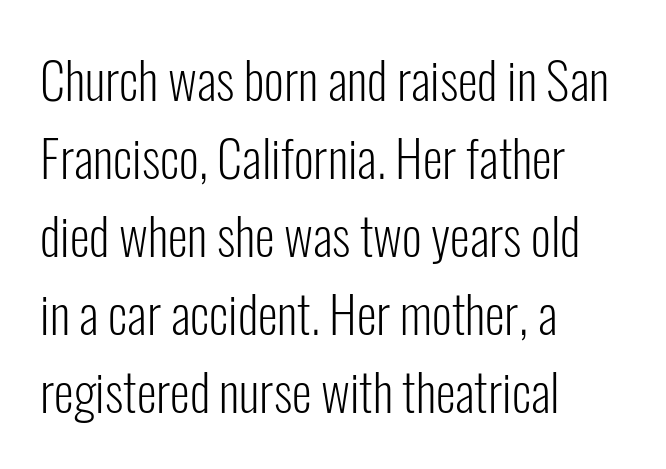
The image shows 51 px light, condensed sans-serif type, upright; set left-aligned, normal line spacing (1.53x), normal letter spacing, not underlined; low stroke contrast and a medium x-height.
